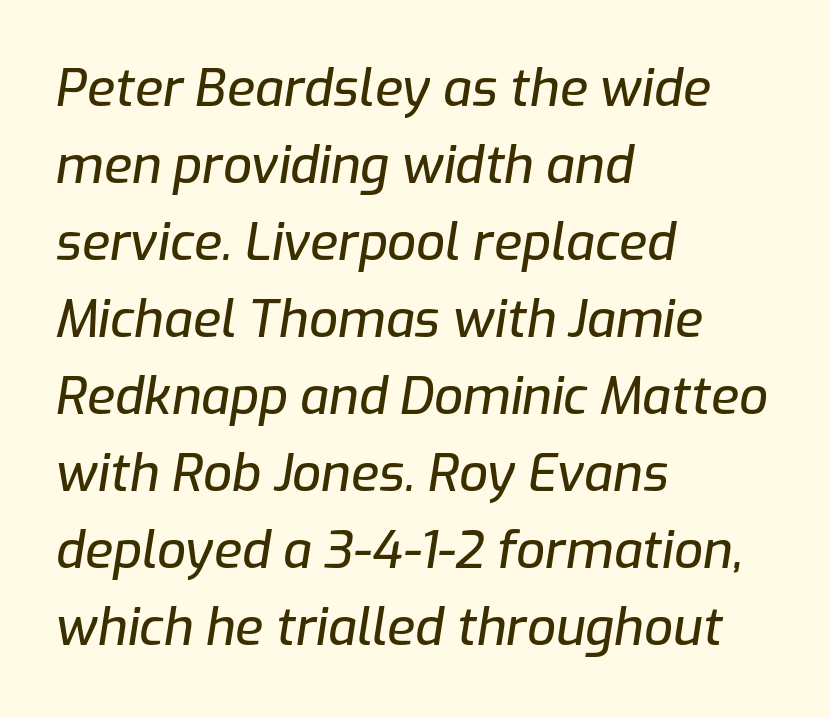
{"italic": "yes", "lean": "right", "slant_degrees": 9, "width": "normal", "stroke_contrast": "low", "x_height": "medium", "monospaced": "no", "underline": "no", "align": "left", "line_spacing": "normal", "line_spacing_ratio": 1.51, "letter_spacing": "normal", "letter_spacing_em": 0.0, "glyph_px": 51}
